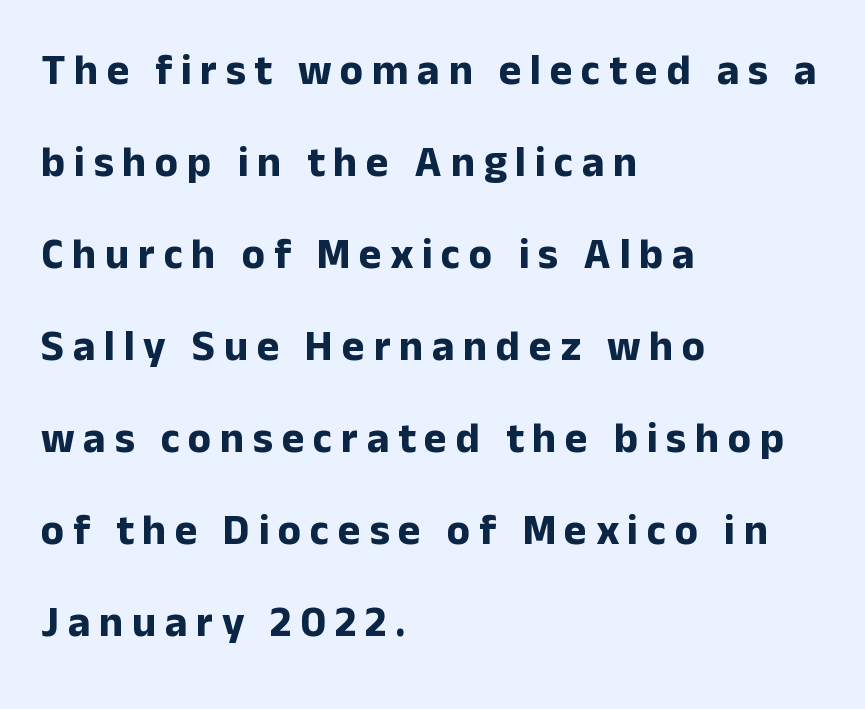
Q: Is the text bold? A: Yes.
Q: Is the text italic (slanted)? A: No, it is upright.
Q: Is the typeface a serif or a sans-serif typeface? A: Sans-serif.
Q: Is the text underlined? A: No.
Q: How is the paragraph aligned? A: Left-aligned.
Q: Is the spacing between letters normal or unusually wide? A: Unusually wide.
Q: Is the spacing between lines tight, normal or loose? A: Loose.
Q: Width (condensed, normal, or wide)? A: Normal.
Q: Stroke contrast? A: Low.
Q: x-height? A: Medium.
Q: Monospaced? A: No.
